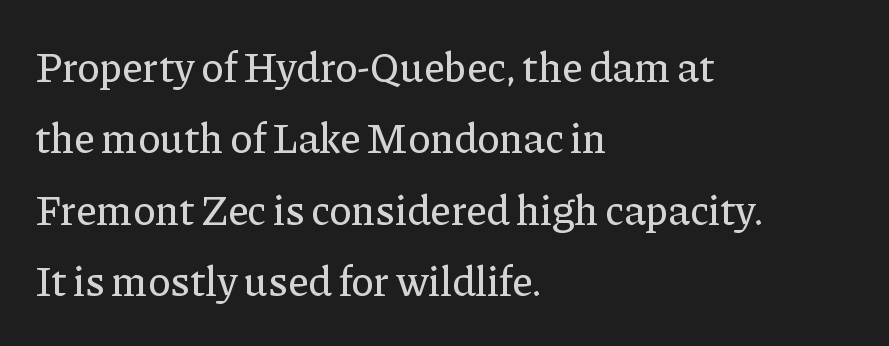
Compared with typical paragraphs, the rows here are spaced about the same. The strip under each line holds only bare page. Looks like regular typesetting: each glyph gets only the width it needs. The compositor pushed each line to the left boundary.
